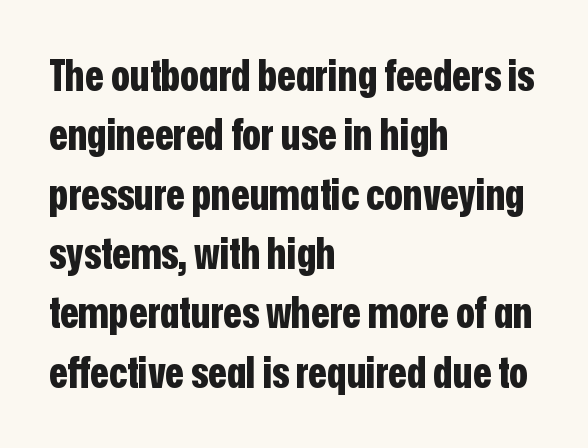
{"serif": "no", "italic": "no", "bold": "yes", "weight": "bold", "width": "condensed", "stroke_contrast": "low", "x_height": "medium", "monospaced": "no", "underline": "no", "align": "left", "line_spacing": "normal", "line_spacing_ratio": 1.38, "letter_spacing": "normal", "letter_spacing_em": 0.0, "glyph_px": 43}
